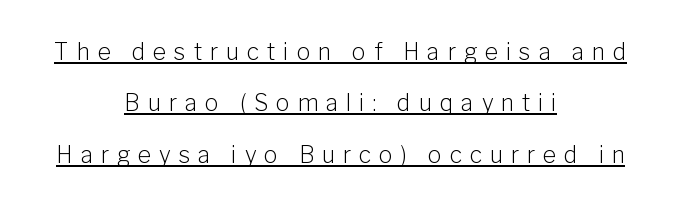
Q: Is the text bold? A: No.
Q: Is the text italic (slanted)? A: No, it is upright.
Q: Is the text underlined? A: Yes.
Q: How is the paragraph aligned? A: Centered.
Q: Is the spacing between letters normal or unusually wide? A: Unusually wide.
Q: Is the spacing between lines tight, normal or loose? A: Loose.
